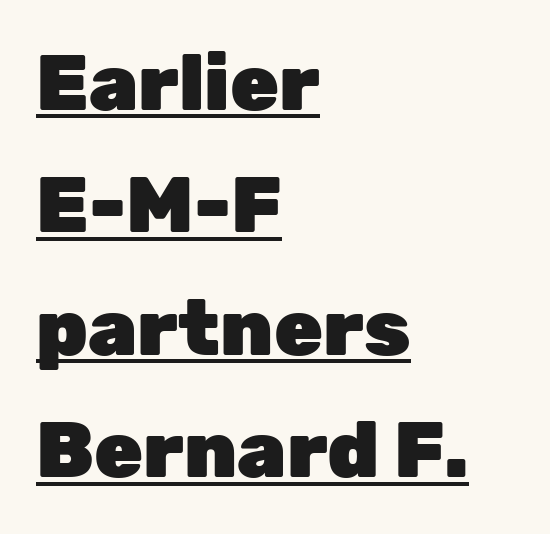
The image shows 79 px heavy sans-serif type, upright; set left-aligned, normal line spacing (1.55x), normal letter spacing, underlined; low stroke contrast and a medium x-height.
